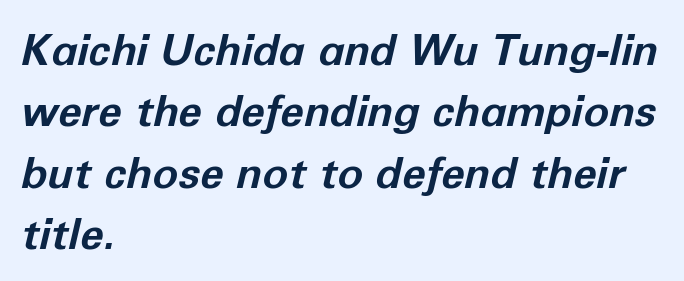
The image shows 43 px bold type, italic (leaning right); set left-aligned, normal line spacing (1.43x), normal letter spacing, not underlined; low stroke contrast and a medium x-height.
